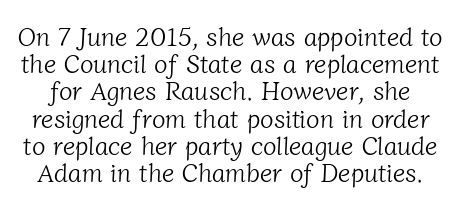
{"bold": "no", "underline": "no", "line_spacing": "tight", "line_spacing_ratio": 1.09, "letter_spacing": "normal", "letter_spacing_em": 0.0, "glyph_px": 25}
